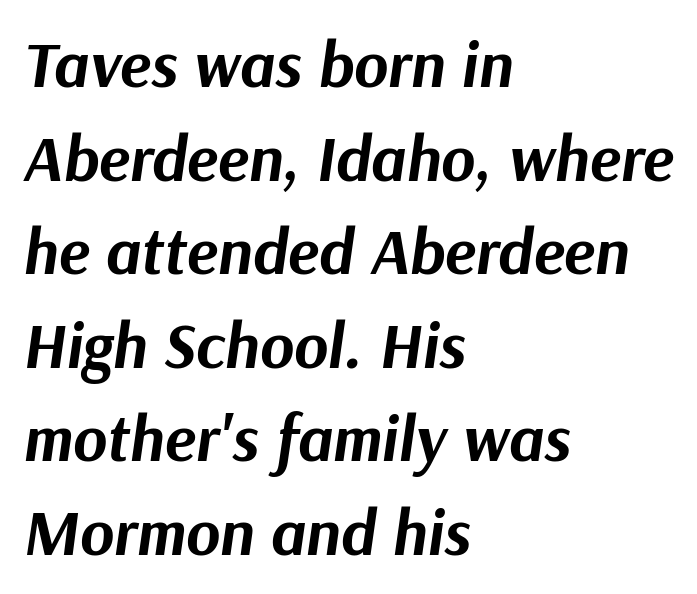
The image shows 65 px bold type, italic (leaning right); set left-aligned, normal line spacing (1.44x), normal letter spacing, not underlined; medium stroke contrast and a medium x-height.
